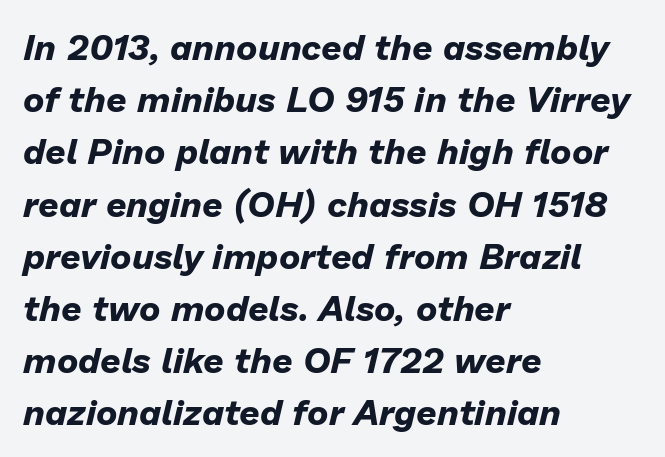
The area under the type is left untouched. The passage is arranged the way most books set body copy — flush left. Would a proofreader flag this as italicized? Yes. Observe the ordinary spacing: letters are neighbours, not strangers. Whoever set this chose a conventional vertical rhythm. Its strokes are broad and dark, the hallmark of bold type.
